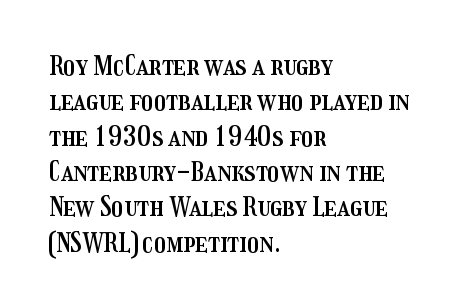
{"italic": "no", "underline": "no", "align": "left", "line_spacing": "normal", "line_spacing_ratio": 1.31, "letter_spacing": "normal", "letter_spacing_em": 0.0, "glyph_px": 27}
